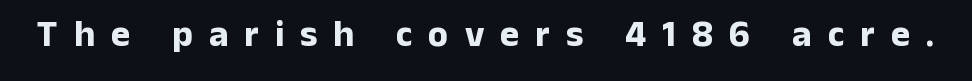
Q: Is the text bold? A: Yes.
Q: Is the text italic (slanted)? A: No, it is upright.
Q: Is the typeface a serif or a sans-serif typeface? A: Sans-serif.
Q: Is the text underlined? A: No.
Q: Is the spacing between letters normal or unusually wide? A: Unusually wide.
Q: Width (condensed, normal, or wide)? A: Normal.
Q: Stroke contrast? A: Low.
Q: x-height? A: Medium.
Q: Monospaced? A: No.
